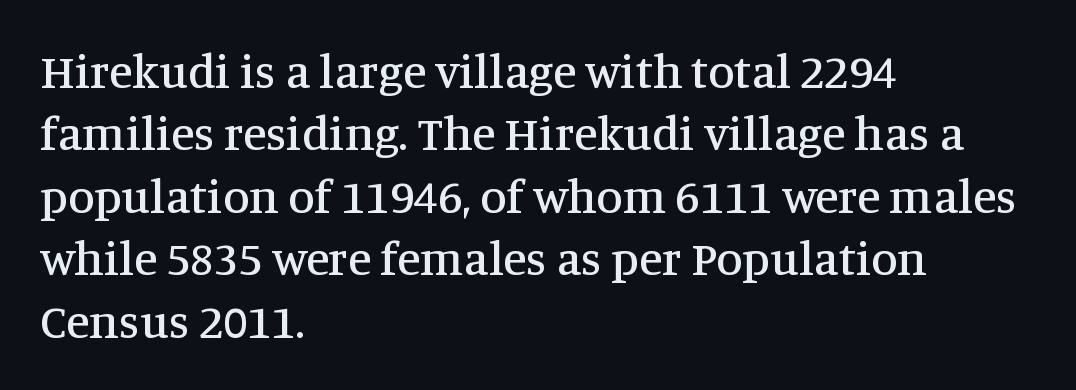
Q: Is the text italic (slanted)? A: No, it is upright.
Q: Is the typeface a serif or a sans-serif typeface? A: Serif.
Q: Is the text underlined? A: No.
Q: How is the paragraph aligned? A: Left-aligned.
Q: Is the spacing between letters normal or unusually wide? A: Normal.
Q: Is the spacing between lines tight, normal or loose? A: Normal.
Q: Width (condensed, normal, or wide)? A: Normal.
Q: Stroke contrast? A: Medium.
Q: x-height? A: Large.
Q: Monospaced? A: No.
